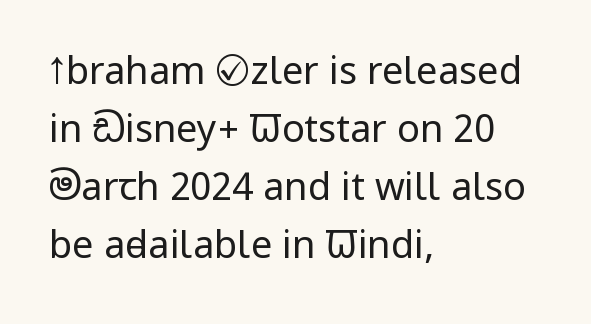
The image shows 38 px regular-weight, condensed sans-serif type, upright; set left-aligned, normal line spacing (1.53x), normal letter spacing, not underlined; low stroke contrast and a large x-height.
